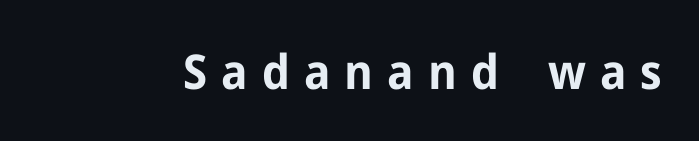
{"serif": "no", "italic": "no", "bold": "yes", "weight": "bold", "width": "normal", "stroke_contrast": "low", "x_height": "medium", "monospaced": "no", "underline": "no", "letter_spacing": "wide", "letter_spacing_em": 0.29, "glyph_px": 48}
